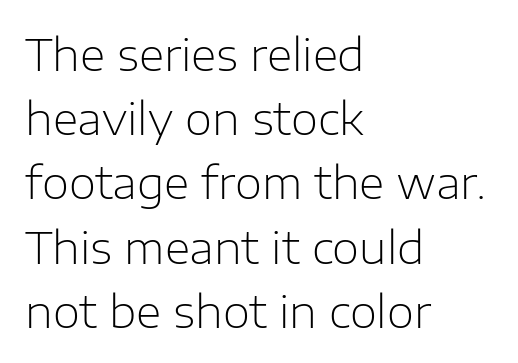
Q: Is the text bold? A: No.
Q: Is the text italic (slanted)? A: No, it is upright.
Q: Is the typeface a serif or a sans-serif typeface? A: Sans-serif.
Q: Is the text underlined? A: No.
Q: How is the paragraph aligned? A: Left-aligned.
Q: Is the spacing between letters normal or unusually wide? A: Normal.
Q: Is the spacing between lines tight, normal or loose? A: Normal.
Q: Width (condensed, normal, or wide)? A: Normal.
Q: Stroke contrast? A: Low.
Q: x-height? A: Medium.
Q: Monospaced? A: No.
